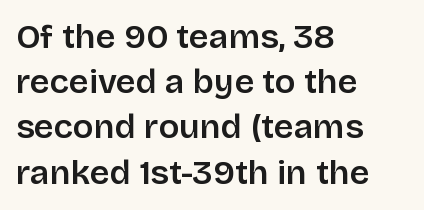
The image shows 34 px semibold sans-serif type, upright; set left-aligned, normal line spacing (1.33x), normal letter spacing, not underlined; low stroke contrast and a large x-height.
